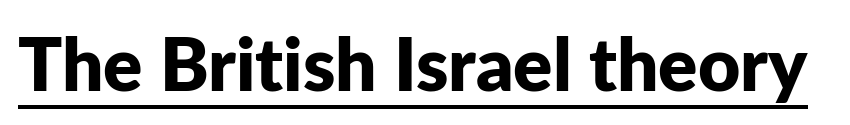
Q: Is the text bold? A: Yes.
Q: Is the text italic (slanted)? A: No, it is upright.
Q: Is the typeface a serif or a sans-serif typeface? A: Sans-serif.
Q: Is the text underlined? A: Yes.
Q: Is the spacing between letters normal or unusually wide? A: Normal.
Q: Width (condensed, normal, or wide)? A: Normal.
Q: Stroke contrast? A: Low.
Q: x-height? A: Medium.
Q: Monospaced? A: No.
